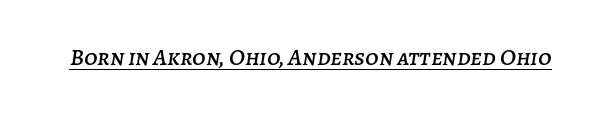
{"italic": "yes", "lean": "right", "slant_degrees": 7, "underline": "yes", "letter_spacing": "normal", "letter_spacing_em": 0.0, "glyph_px": 24}
